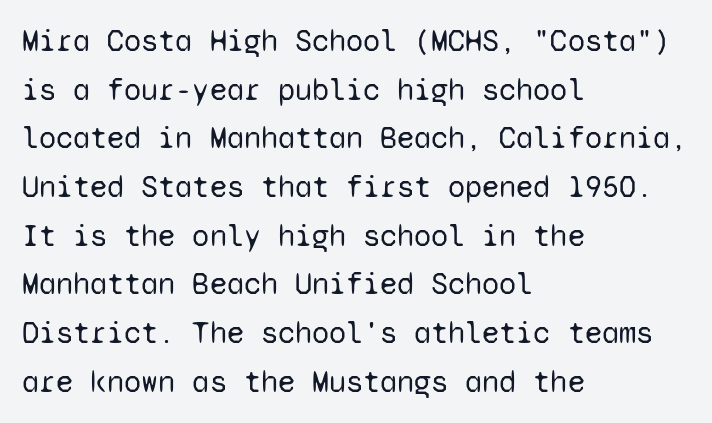
{"serif": "no", "italic": "no", "bold": "no", "weight": "regular", "width": "normal", "stroke_contrast": "low", "x_height": "medium", "monospaced": "yes", "underline": "no", "align": "left", "line_spacing": "normal", "line_spacing_ratio": 1.57, "letter_spacing": "normal", "letter_spacing_em": 0.0, "glyph_px": 31}
